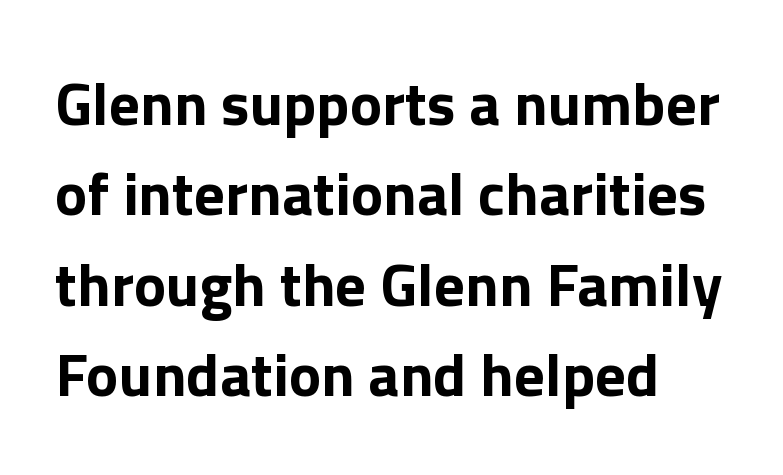
The image shows 61 px bold sans-serif type, upright; set left-aligned, normal line spacing (1.48x), normal letter spacing, not underlined; a medium x-height.
